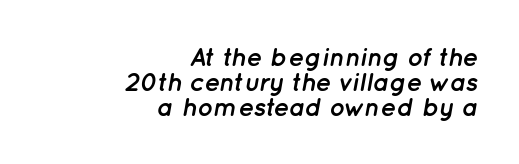
Q: Is the text bold? A: Yes.
Q: Is the text italic (slanted)? A: Yes, it leans right by about 12 degrees.
Q: Is the text underlined? A: No.
Q: How is the paragraph aligned? A: Right-aligned.
Q: Is the spacing between letters normal or unusually wide? A: Normal.
Q: Is the spacing between lines tight, normal or loose? A: Tight.
